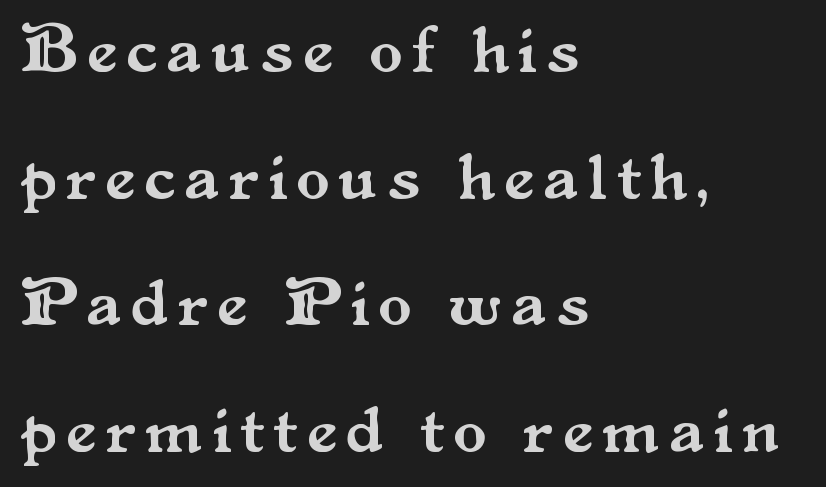
{"serif": "yes", "italic": "no", "width": "normal", "stroke_contrast": "medium", "x_height": "small", "monospaced": "no", "underline": "no", "align": "left", "line_spacing_ratio": 1.89, "glyph_px": 67}
